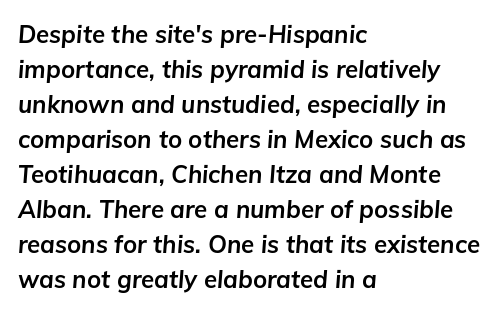
The letterforms sit shoulder to shoulder at normal distance. Is the block centered? No — it sits flush against the left margin. Honestly, the row spacing looks completely unremarkable. The font's italic variant was chosen for this text. The words here are not underlined. The typesetting leans heavy: a genuine bold.
